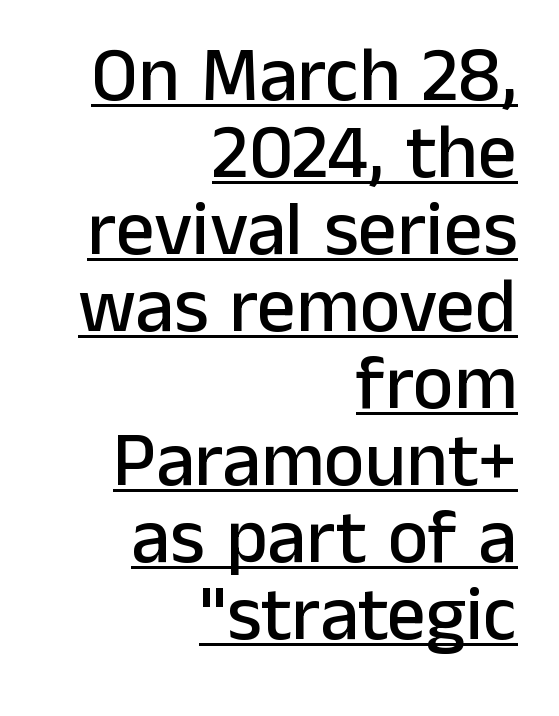
The image shows 77 px sans-serif type, upright; set right-aligned, tight line spacing (1.0x), normal letter spacing, underlined; low stroke contrast and a medium x-height.
